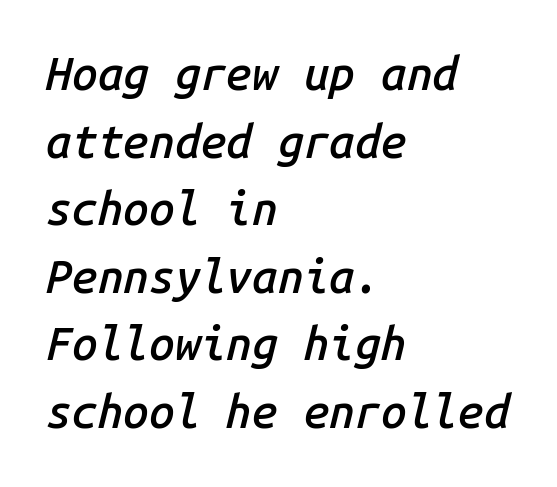
The image shows 46 px semibold type, italic (leaning right), monospaced; set left-aligned, normal line spacing (1.47x), normal letter spacing, not underlined; low stroke contrast and a medium x-height.
